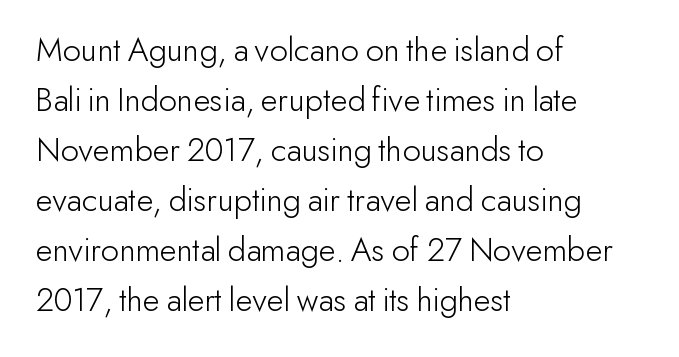
The image shows 35 px light sans-serif type, upright; set left-aligned, normal line spacing (1.43x), normal letter spacing, not underlined; low stroke contrast and a small x-height.
